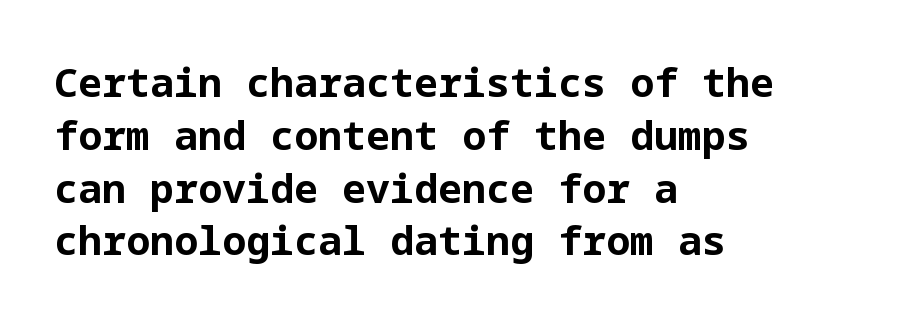
The image shows 40 px bold sans-serif type, upright; set left-aligned, normal line spacing (1.32x), normal letter spacing, not underlined; low stroke contrast and a medium x-height.
